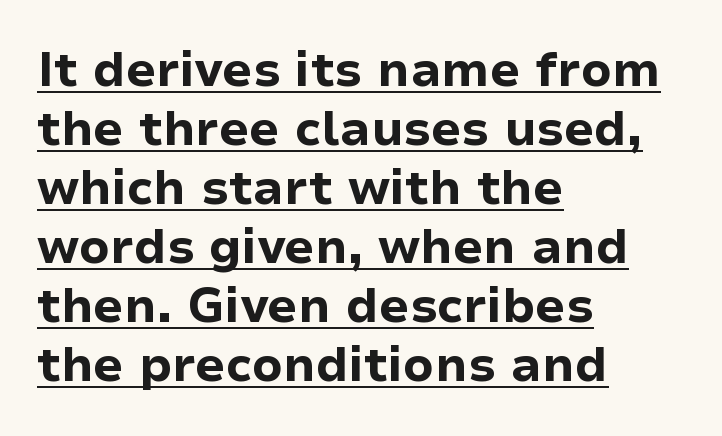
{"serif": "no", "italic": "no", "bold": "yes", "weight": "bold", "width": "normal", "stroke_contrast": "low", "x_height": "medium", "monospaced": "no", "underline": "yes", "align": "left", "line_spacing_ratio": 1.23, "letter_spacing": "normal", "letter_spacing_em": 0.0, "glyph_px": 48}
